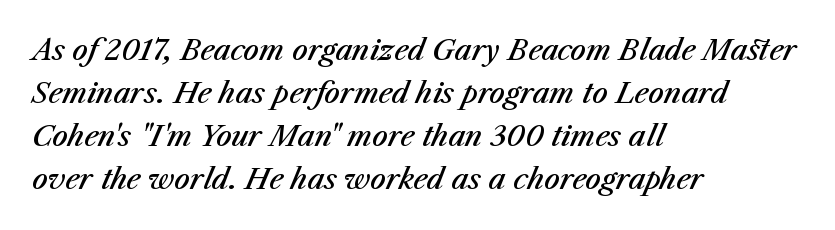
A typesetter would call this leading conventional body-copy spacing. Each line starts at the same left margin while the right side varies. Clear beneath every line of the passage. There is no visible air inserted between adjacent glyphs. Style check: oblique.
